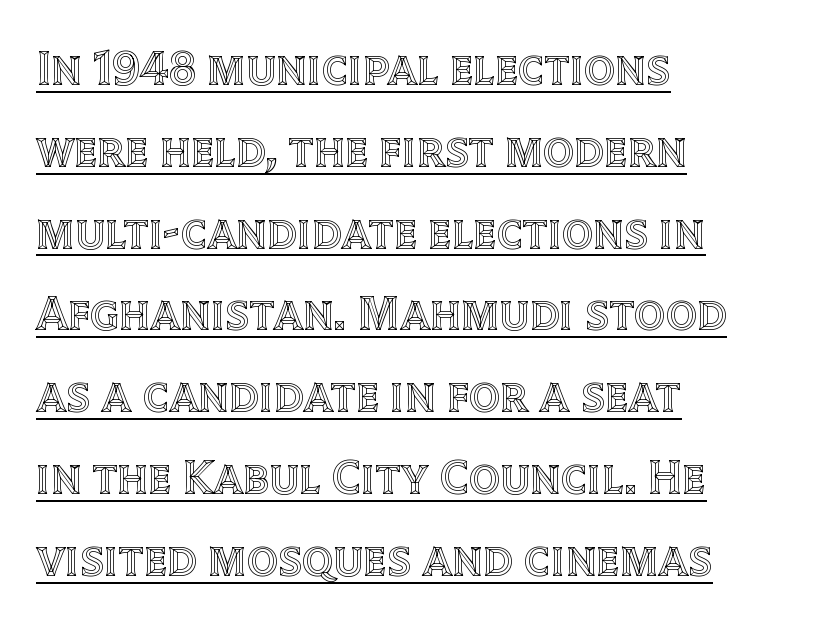
The image shows 49 px text type, upright; set left-aligned, normal line spacing (1.67x), normal letter spacing, underlined; a large x-height.
